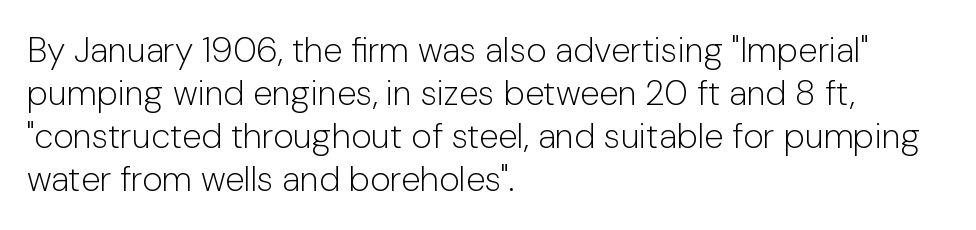
{"serif": "no", "italic": "no", "bold": "no", "weight": "light", "width": "normal", "stroke_contrast": "low", "x_height": "medium", "monospaced": "no", "underline": "no", "align": "left", "line_spacing_ratio": 1.23, "letter_spacing": "normal", "letter_spacing_em": 0.0, "glyph_px": 35}
